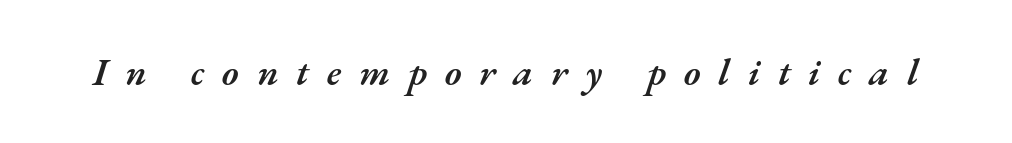
Q: Is the text bold? A: Semi-bold.
Q: Is the text italic (slanted)? A: Yes, it leans right by about 17 degrees.
Q: Is the text underlined? A: No.
Q: Is the spacing between letters normal or unusually wide? A: Unusually wide.
Q: Width (condensed, normal, or wide)? A: Normal.
Q: Stroke contrast? A: Medium.
Q: x-height? A: Small.
Q: Monospaced? A: No.
